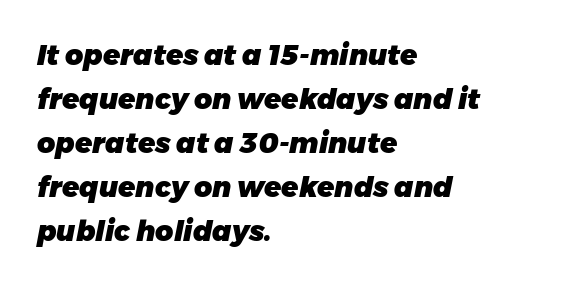
Q: Is the text bold? A: Yes.
Q: Is the text italic (slanted)? A: Yes, it leans right by about 11 degrees.
Q: Is the text underlined? A: No.
Q: How is the paragraph aligned? A: Left-aligned.
Q: Is the spacing between letters normal or unusually wide? A: Normal.
Q: Is the spacing between lines tight, normal or loose? A: Normal.
Q: Width (condensed, normal, or wide)? A: Normal.
Q: Stroke contrast? A: Low.
Q: x-height? A: Medium.
Q: Monospaced? A: No.
